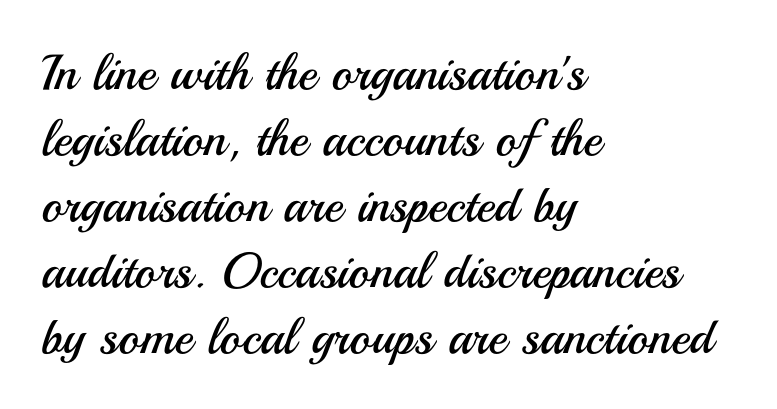
{"serif": "no", "bold": "no", "weight": "regular", "width": "normal", "stroke_contrast": "medium", "x_height": "small", "monospaced": "no", "underline": "no", "align": "left", "line_spacing": "normal", "line_spacing_ratio": 1.32, "letter_spacing": "normal", "letter_spacing_em": 0.0, "glyph_px": 50}
